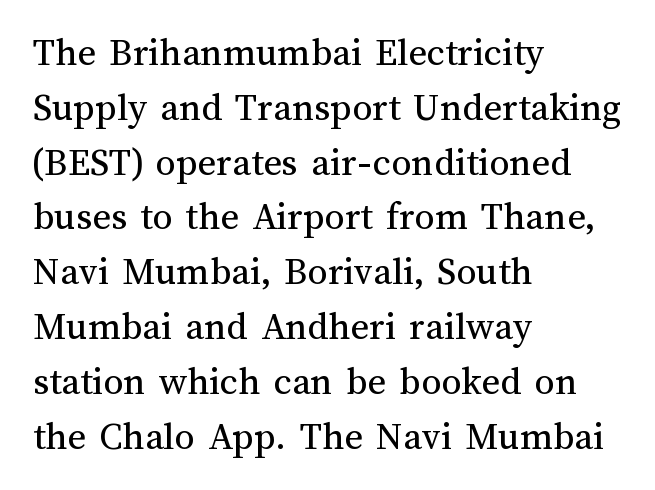
{"italic": "no", "bold": "no", "weight": "regular", "width": "normal", "stroke_contrast": "medium", "x_height": "medium", "monospaced": "no", "underline": "no", "align": "left", "line_spacing": "normal", "line_spacing_ratio": 1.37, "letter_spacing": "normal", "letter_spacing_em": 0.0, "glyph_px": 40}
